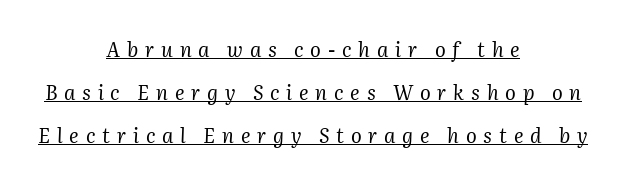
The face used here has a pronounced slope to its letters. One glance says open: line gaps are wider than usual. No extra ink here — the face is not bold. Does the copy run flush right? No — it is centered line by line.
